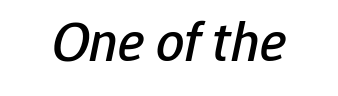
The image shows 56 px text type, italic (leaning right); set normal letter spacing, not underlined; low stroke contrast and a medium x-height.
